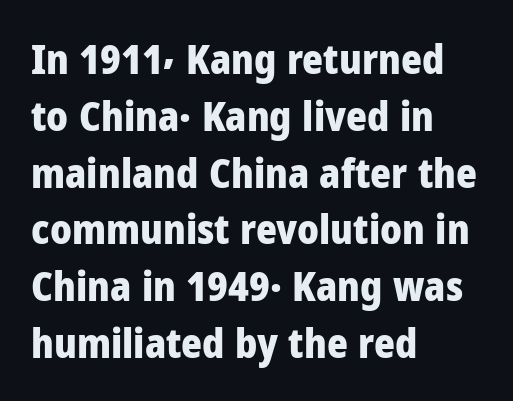
Every stem runs plumb, perpendicular to the baseline. Is this a fixed-width face? No — the glyphs have proportional, varying widths. Short note: letters normally spaced. The face used here has the dense, thick strokes of a bold. Vertical spacing — default. The text was rendered using a sans face with plain stroke endings.
